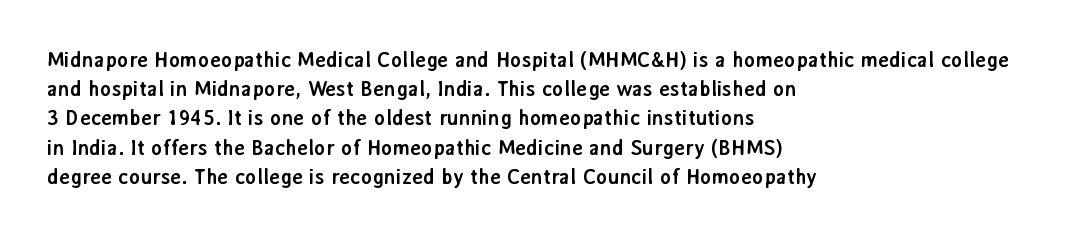
The image shows 21 px bold type, upright; set left-aligned, normal line spacing (1.39x), normal letter spacing, not underlined.
